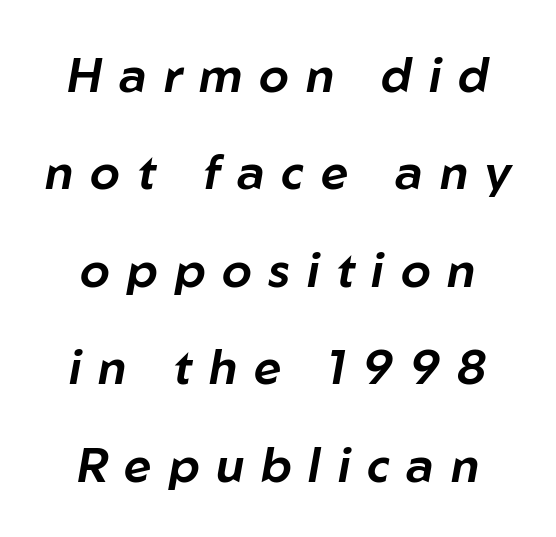
A typesetter would call this proportional, since set widths differ per character. A bare baseline throughout the passage. Spacing between characters has been opened up far beyond the box default. Does the lettering tilt? It does — this is italic. What's the leading like? Stretched, with rows far apart.
